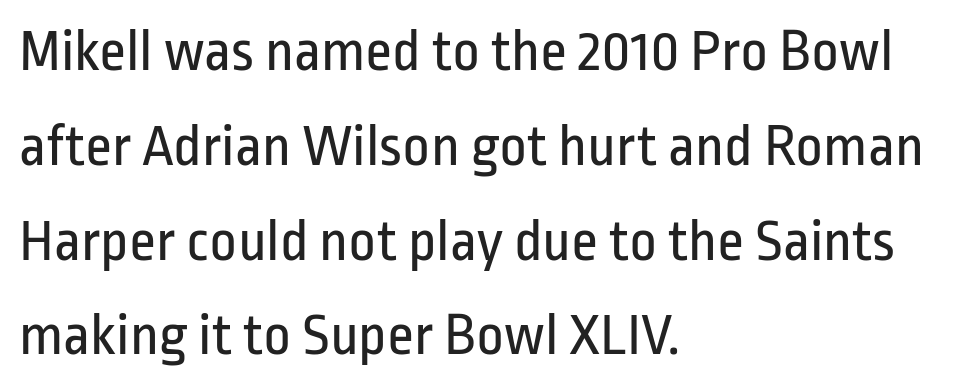
{"serif": "no", "italic": "no", "bold": "no", "weight": "regular", "width": "condensed", "stroke_contrast": "low", "x_height": "medium", "monospaced": "no", "underline": "no", "align": "left", "line_spacing": "normal", "line_spacing_ratio": 1.58, "letter_spacing": "normal", "letter_spacing_em": 0.0, "glyph_px": 60}
